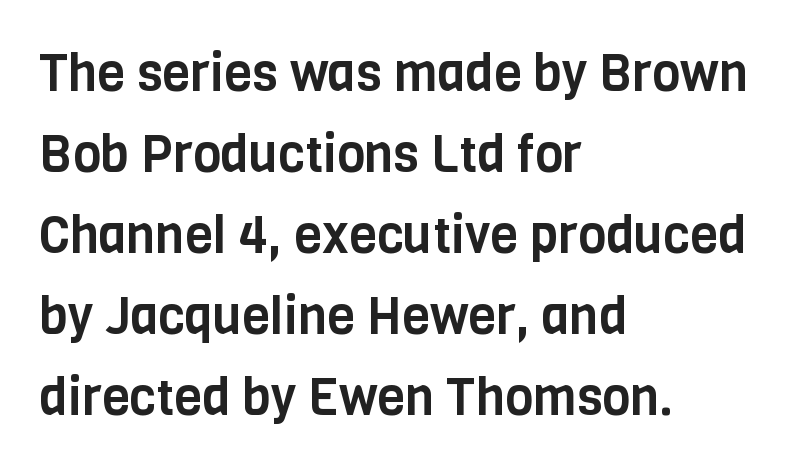
The image shows 51 px condensed sans-serif type, upright; set left-aligned, normal line spacing (1.59x), normal letter spacing, not underlined; low stroke contrast and a large x-height.
